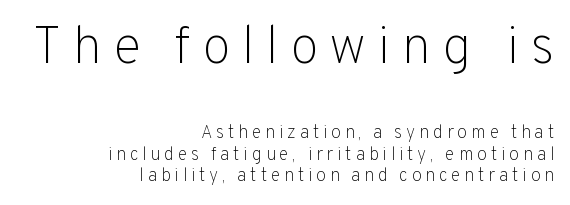
Q: Is the text bold? A: No.
Q: Is the text italic (slanted)? A: No, it is upright.
Q: Is the typeface a serif or a sans-serif typeface? A: Sans-serif.
Q: Is the text underlined? A: No.
Q: How is the paragraph aligned? A: Right-aligned.
Q: Is the spacing between letters normal or unusually wide? A: Unusually wide.
Q: Which block of text is set in a larger size, the first (top) or the second (bottom)? A: The first (top) one.
Q: Width (condensed, normal, or wide)? A: Normal.
Q: Stroke contrast? A: Low.
Q: x-height? A: Medium.
Q: Monospaced? A: No.
